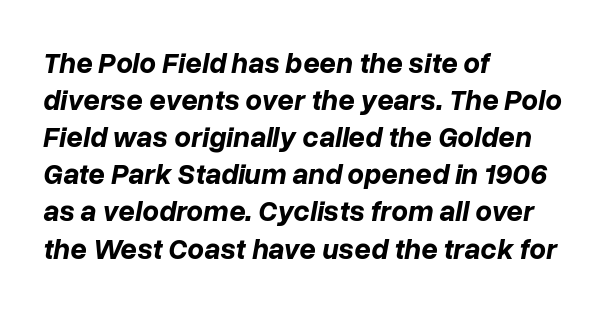
The image shows 29 px bold type, italic (leaning right); set left-aligned, normal line spacing (1.28x), normal letter spacing, not underlined; low stroke contrast and a medium x-height.
